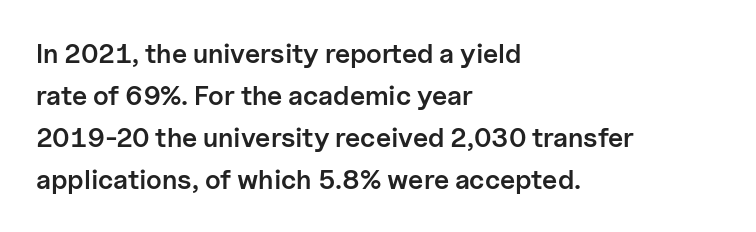
The image shows 27 px text type, upright; set left-aligned, normal line spacing (1.55x), normal letter spacing, not underlined.
